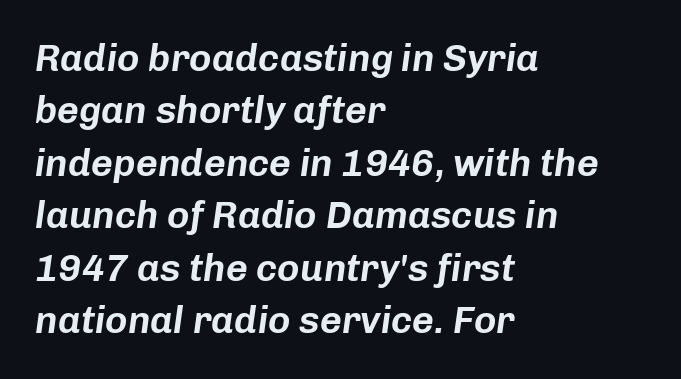
This sample has the flowing, uneven cadence of proportional lettering. Visually the block forms a straight wall on the left and a jagged coastline on the right. Beneath every word, the page is bare. Letter spacing: default. Italic: yes, the glyphs are oblique. This sample keeps an unexceptional amount of space between lines.
